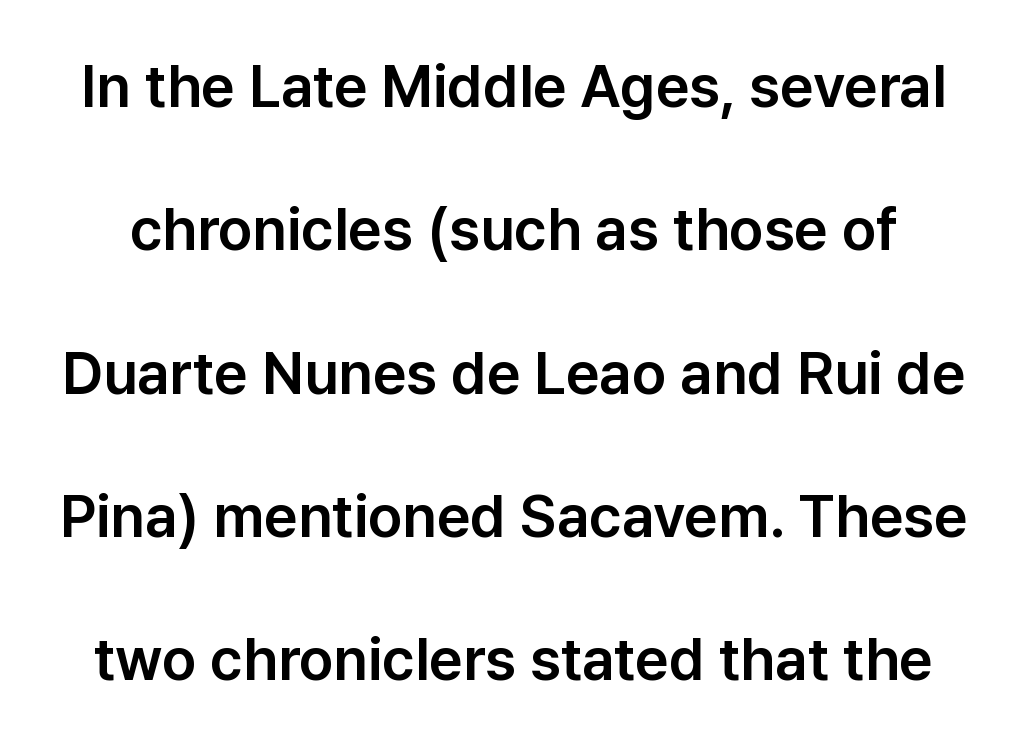
{"serif": "no", "italic": "no", "width": "normal", "stroke_contrast": "low", "x_height": "medium", "monospaced": "no", "underline": "no", "line_spacing": "loose", "line_spacing_ratio": 2.43, "letter_spacing": "normal", "letter_spacing_em": 0.0, "glyph_px": 59}
